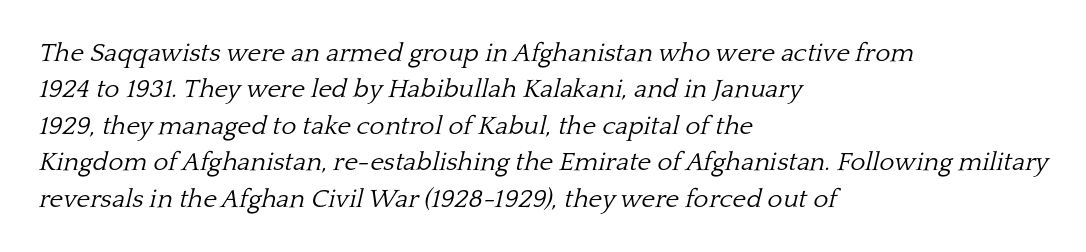
{"italic": "yes", "lean": "right", "slant_degrees": 13, "bold": "no", "underline": "no", "align": "left", "line_spacing": "normal", "line_spacing_ratio": 1.4, "letter_spacing": "normal", "letter_spacing_em": 0.0, "glyph_px": 26}
